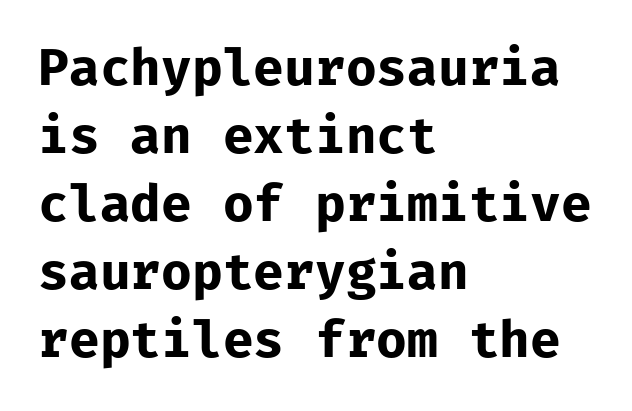
The image shows 50 px bold sans-serif type, upright; set left-aligned, normal line spacing (1.36x), normal letter spacing, not underlined; low stroke contrast and a medium x-height.
